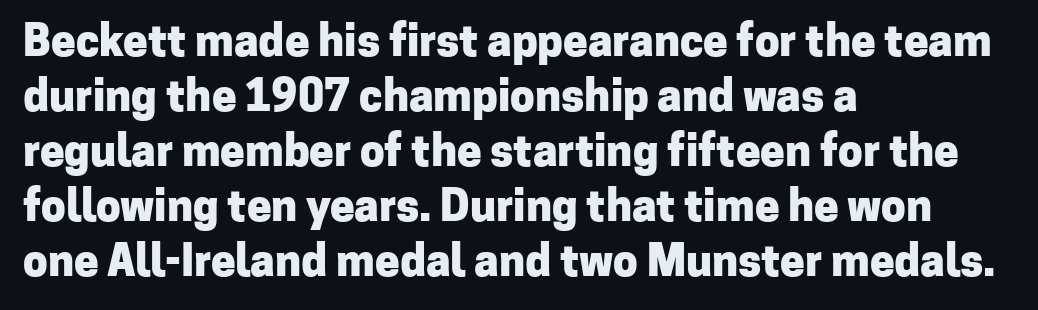
Q: Is the text bold? A: Yes.
Q: Is the text italic (slanted)? A: No, it is upright.
Q: Is the typeface a serif or a sans-serif typeface? A: Sans-serif.
Q: Is the text underlined? A: No.
Q: How is the paragraph aligned? A: Left-aligned.
Q: Is the spacing between letters normal or unusually wide? A: Normal.
Q: Is the spacing between lines tight, normal or loose? A: Normal.
Q: Width (condensed, normal, or wide)? A: Normal.
Q: Stroke contrast? A: Low.
Q: x-height? A: Medium.
Q: Monospaced? A: No.
